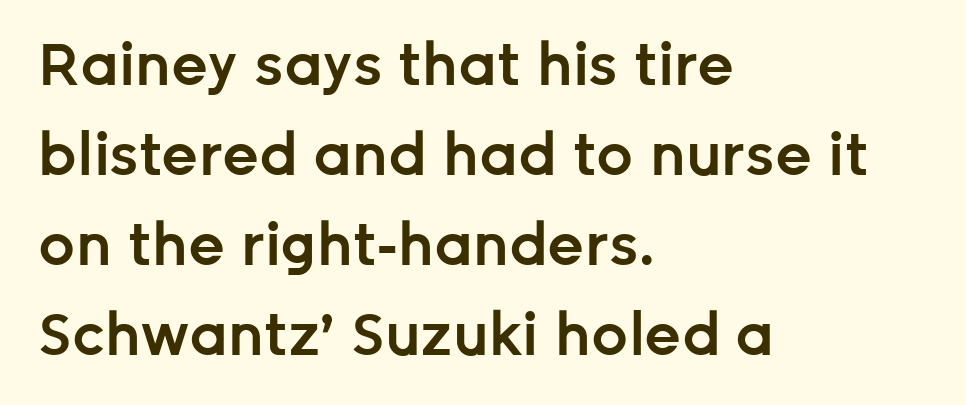
Glyph-to-glyph distance matches everyday printed text. Its strokes are somewhat broadened, the hallmark of semibold type. A typesetter would call this proportional, since set widths differ per character. The setting favours the left margin, as ordinary paragraphs usually do. Nope, not italic — everything's standing straight.
